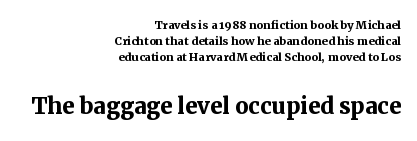
Q: Is the text bold? A: Yes.
Q: Is the text italic (slanted)? A: No, it is upright.
Q: Is the typeface a serif or a sans-serif typeface? A: Serif.
Q: Is the text underlined? A: No.
Q: How is the paragraph aligned? A: Right-aligned.
Q: Is the spacing between letters normal or unusually wide? A: Normal.
Q: Is the spacing between lines tight, normal or loose? A: Tight.
Q: Which block of text is set in a larger size, the first (top) or the second (bottom)? A: The second (bottom) one.
Q: Width (condensed, normal, or wide)? A: Normal.
Q: Stroke contrast? A: Medium.
Q: x-height? A: Medium.
Q: Monospaced? A: No.
